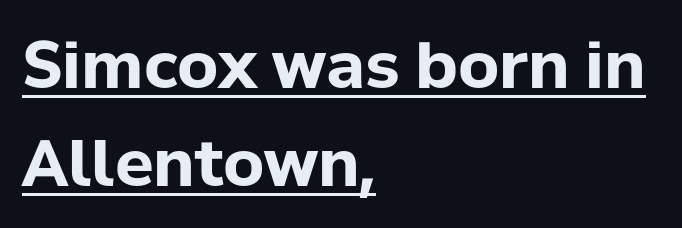
The text block is weighted toward the left margin, trailing off unevenly rightward. What's the leading like? Ordinary, nothing unusual. In terms of letterform style, serifs are entirely absent. In designer terms, the underline attribute is active on this setting. Looks like regular typesetting: each glyph gets only the width it needs. The typesetting leans heavy: a genuine bold.
